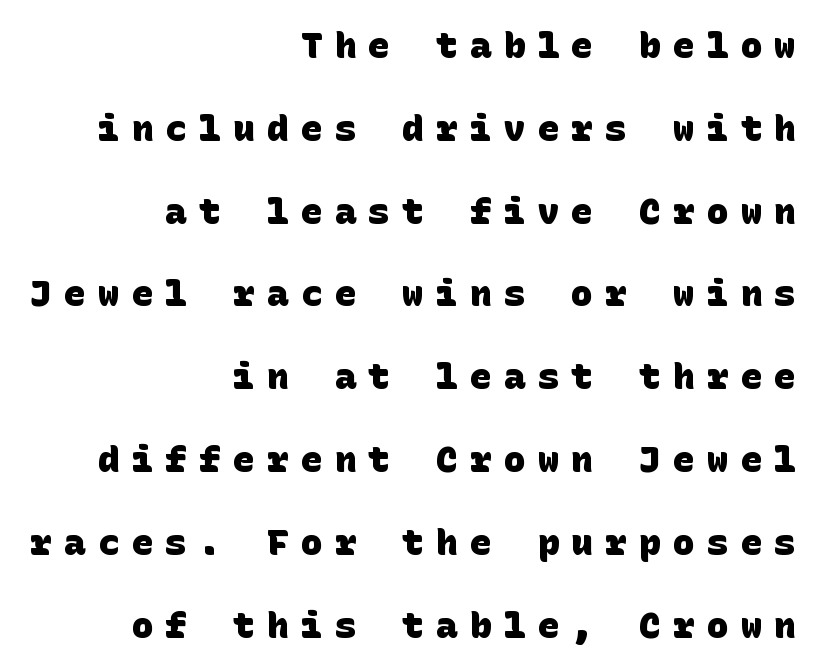
Each word looks stretched out because of the extra space between its letters. In CSS terms this would be text-align: right. The lines are spread far apart with generous leading. Each letter's strokes conclude bluntly, with no projecting serifs. The foot of each line stays bare and open.
